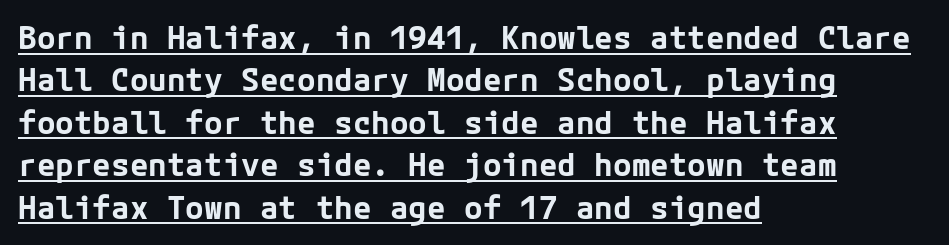
The image shows 31 px bold sans-serif type, upright; set left-aligned, normal line spacing (1.37x), normal letter spacing, underlined; low stroke contrast and a medium x-height.
